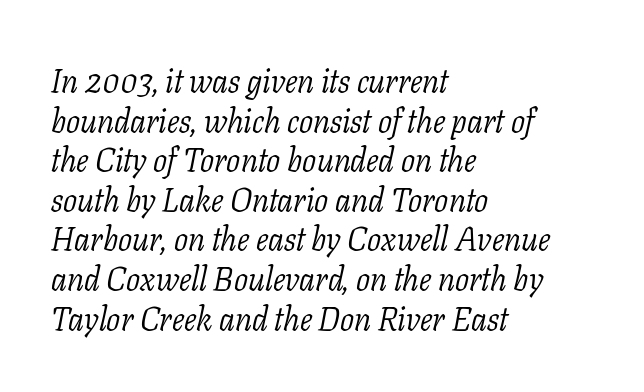
Descenders are the only things crossing below the line. Looks like regular typesetting: each glyph gets only the width it needs. Yep, those are serifs on the letters. The font sits on the lighter half of the weight spectrum, regular included.
